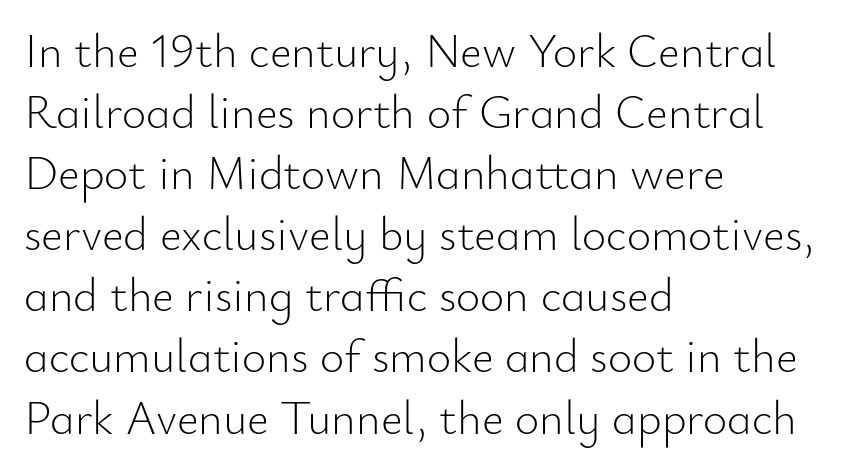
The image shows 47 px light sans-serif type, upright; set left-aligned, normal line spacing (1.3x), normal letter spacing, not underlined; low stroke contrast and a small x-height.
